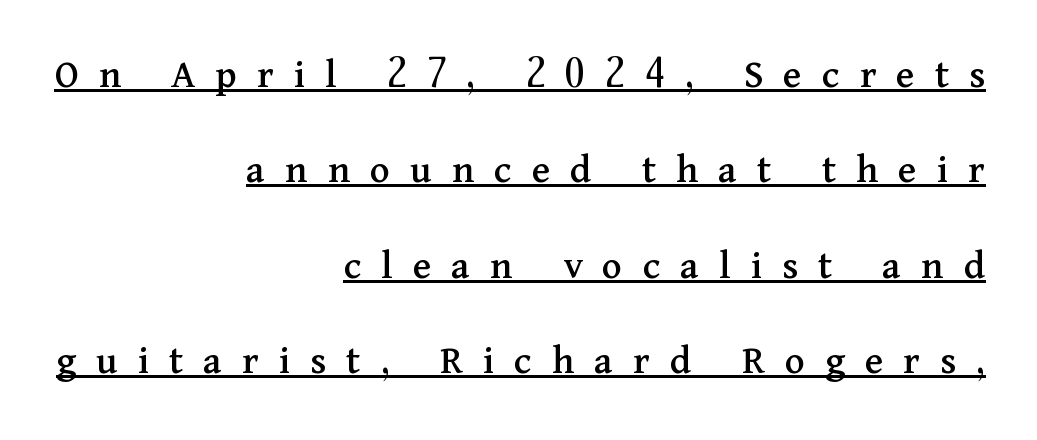
Q: Is the text italic (slanted)? A: No, it is upright.
Q: Is the typeface a serif or a sans-serif typeface? A: Serif.
Q: Is the text underlined? A: Yes.
Q: How is the paragraph aligned? A: Right-aligned.
Q: Is the spacing between letters normal or unusually wide? A: Unusually wide.
Q: Is the spacing between lines tight, normal or loose? A: Loose.
Q: Width (condensed, normal, or wide)? A: Normal.
Q: Stroke contrast? A: Medium.
Q: x-height? A: Medium.
Q: Monospaced? A: No.
